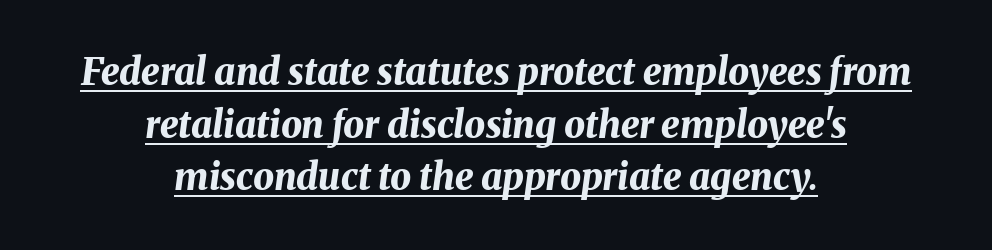
The image shows 37 px bold type, italic (leaning right); set centered, normal line spacing (1.42x), normal letter spacing, underlined; medium stroke contrast and a medium x-height.
